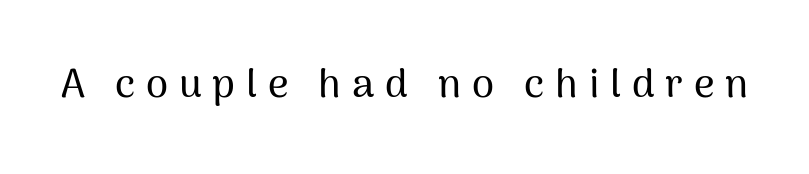
The image shows 40 px sans-serif type, upright; set unusually wide letter spacing (+0.27 em), not underlined; medium stroke contrast and a medium x-height.
